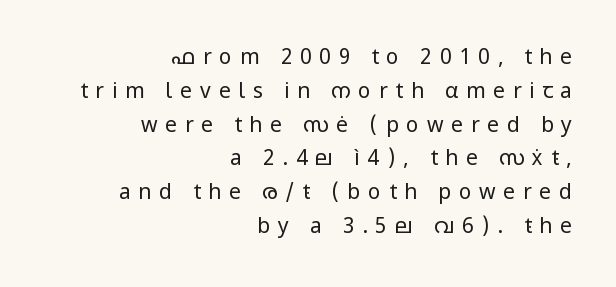
Q: Is the text bold? A: No.
Q: Is the text italic (slanted)? A: No, it is upright.
Q: Is the text underlined? A: No.
Q: How is the paragraph aligned? A: Right-aligned.
Q: Is the spacing between letters normal or unusually wide? A: Unusually wide.
Q: Is the spacing between lines tight, normal or loose? A: Normal.
